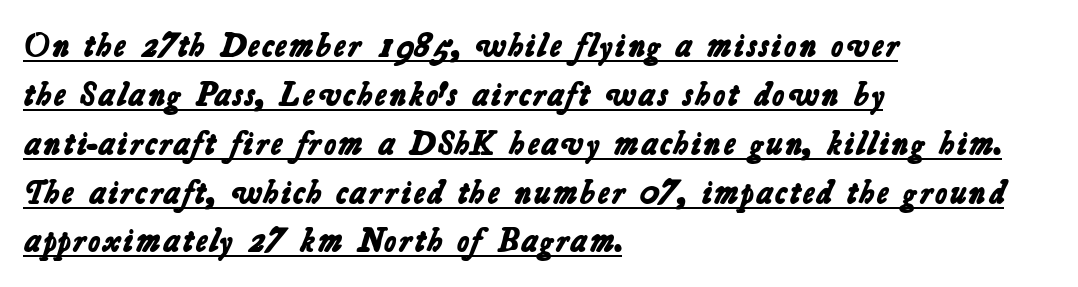
Q: Is the text bold? A: Yes.
Q: Is the typeface a serif or a sans-serif typeface? A: Sans-serif.
Q: Is the text underlined? A: Yes.
Q: How is the paragraph aligned? A: Left-aligned.
Q: Is the spacing between letters normal or unusually wide? A: Normal.
Q: Is the spacing between lines tight, normal or loose? A: Normal.
Q: Width (condensed, normal, or wide)? A: Normal.
Q: Stroke contrast? A: Low.
Q: x-height? A: Medium.
Q: Monospaced? A: No.
